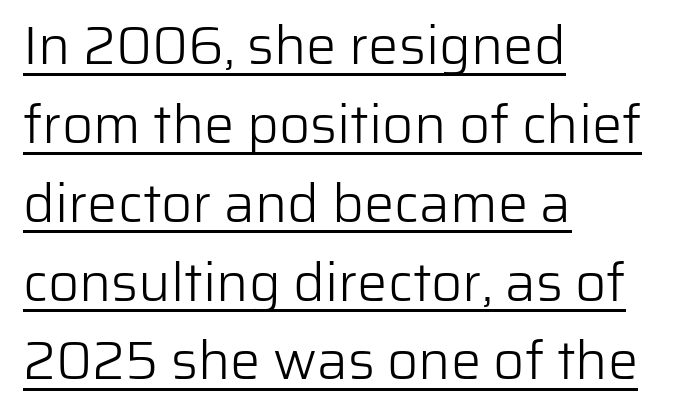
Q: Is the text bold? A: No.
Q: Is the text italic (slanted)? A: No, it is upright.
Q: Is the typeface a serif or a sans-serif typeface? A: Sans-serif.
Q: Is the text underlined? A: Yes.
Q: How is the paragraph aligned? A: Left-aligned.
Q: Is the spacing between letters normal or unusually wide? A: Normal.
Q: Is the spacing between lines tight, normal or loose? A: Normal.
Q: Width (condensed, normal, or wide)? A: Normal.
Q: Stroke contrast? A: Low.
Q: x-height? A: Medium.
Q: Monospaced? A: No.
